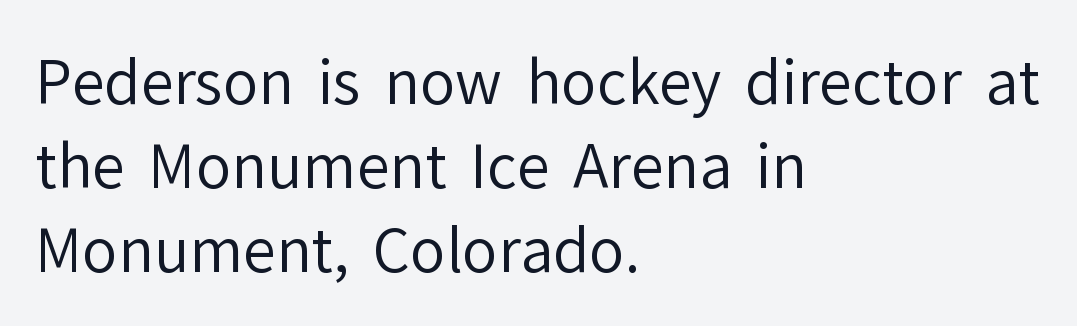
Q: Is the text bold? A: No.
Q: Is the text italic (slanted)? A: No, it is upright.
Q: Is the typeface a serif or a sans-serif typeface? A: Sans-serif.
Q: Is the text underlined? A: No.
Q: How is the paragraph aligned? A: Left-aligned.
Q: Is the spacing between letters normal or unusually wide? A: Normal.
Q: Is the spacing between lines tight, normal or loose? A: Normal.
Q: Width (condensed, normal, or wide)? A: Normal.
Q: Stroke contrast? A: Low.
Q: x-height? A: Medium.
Q: Monospaced? A: No.
